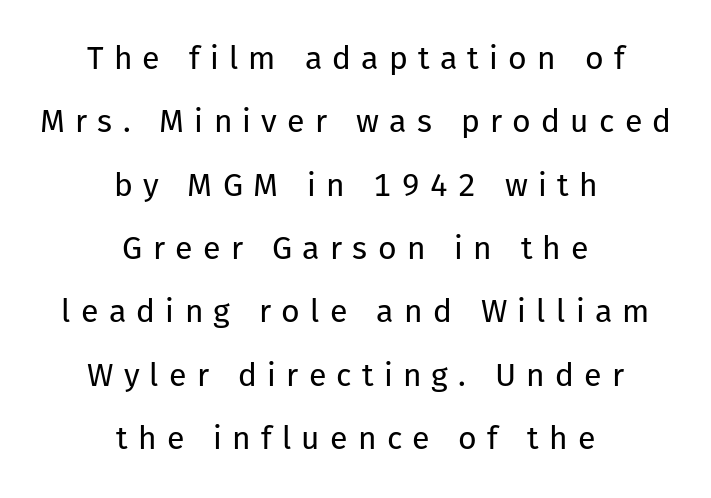
Q: Is the text bold? A: No.
Q: Is the text italic (slanted)? A: No, it is upright.
Q: Is the typeface a serif or a sans-serif typeface? A: Sans-serif.
Q: Is the text underlined? A: No.
Q: How is the paragraph aligned? A: Centered.
Q: Is the spacing between letters normal or unusually wide? A: Unusually wide.
Q: Is the spacing between lines tight, normal or loose? A: Loose.
Q: Width (condensed, normal, or wide)? A: Normal.
Q: Stroke contrast? A: Low.
Q: x-height? A: Medium.
Q: Monospaced? A: No.
